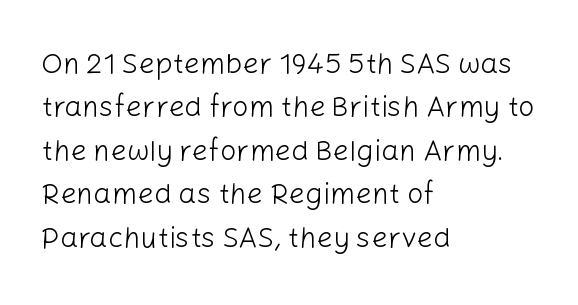
These glyphs show unthickened strokes, regular width or finer. Check where the strokes stop: nothing finishes them off — pure sans. Is this a fixed-width face? No — the glyphs have proportional, varying widths. Horizontally, the lines are justified to the leading edge only. Descenders are the only things crossing below the line.
